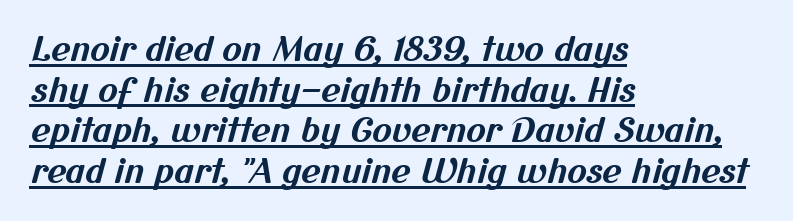
{"serif": "no", "bold": "yes", "weight": "bold", "width": "normal", "stroke_contrast": "medium", "x_height": "medium", "monospaced": "no", "underline": "yes", "align": "left", "line_spacing_ratio": 1.23, "letter_spacing": "normal", "letter_spacing_em": 0.0, "glyph_px": 33}
